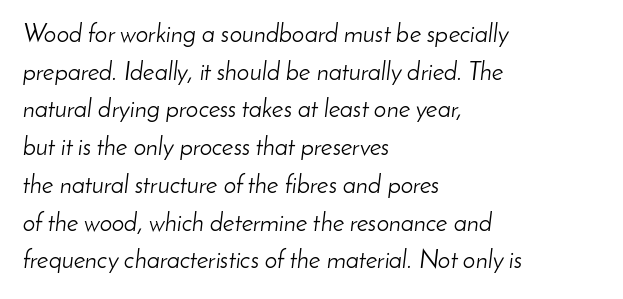
Q: Is the text bold? A: No.
Q: Is the text italic (slanted)? A: Yes, it leans right by about 8 degrees.
Q: Is the text underlined? A: No.
Q: How is the paragraph aligned? A: Left-aligned.
Q: Is the spacing between letters normal or unusually wide? A: Normal.
Q: Is the spacing between lines tight, normal or loose? A: Normal.
